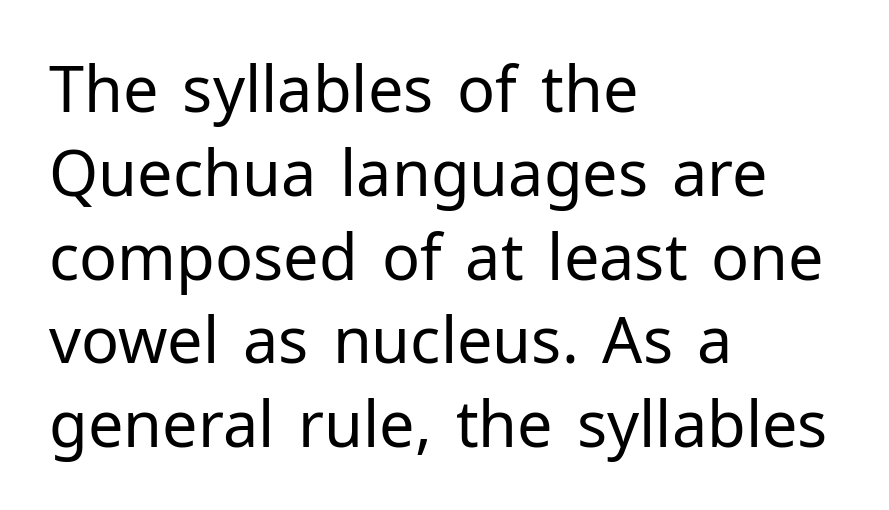
Bold? No — there's no thickening of the strokes. How are the letters spaced? Ordinarily, with no added tracking. Quick note: not italic, upright. Glance below the letters and you will spot only blank space.
